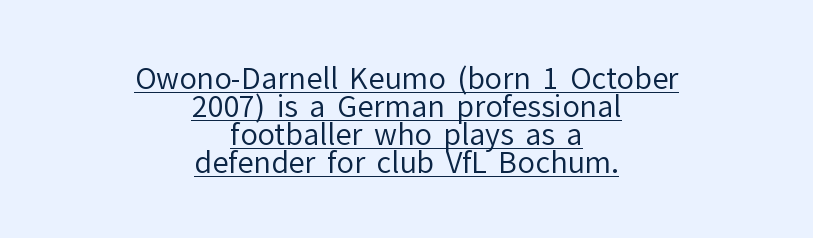
What's the leading like? Squeezed, with rows nearly overlapping. The face used here is rendered with its standard letterfit. This sample uses a sans-serif face. The typesetter has applied underlining to the passage shown. This sample is center-justified, so both line endings float freely.
